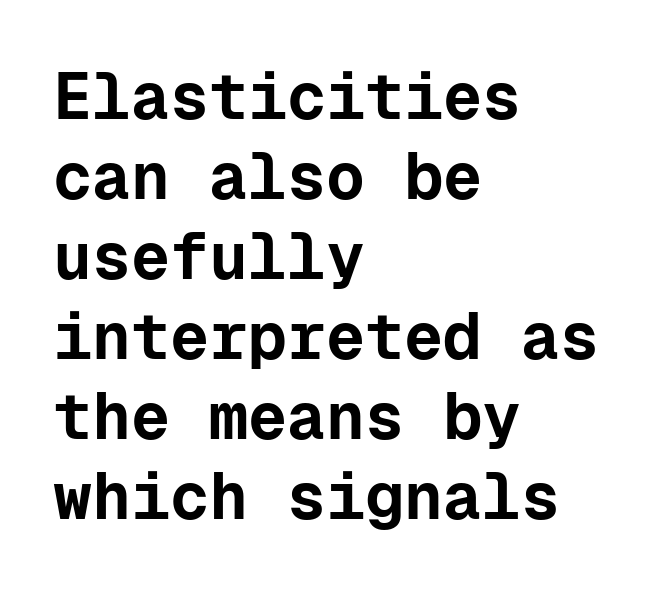
The image shows 65 px bold sans-serif type, upright, monospaced; set left-aligned, line spacing 1.23x, normal letter spacing, not underlined; low stroke contrast and a medium x-height.
